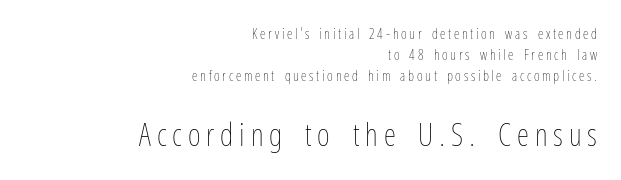
The image shows 31 px thin, condensed type, upright; set right-aligned, normal line spacing (1.5x), not underlined; the second (bottom) block is 2.21x larger; low stroke contrast and a medium x-height.
